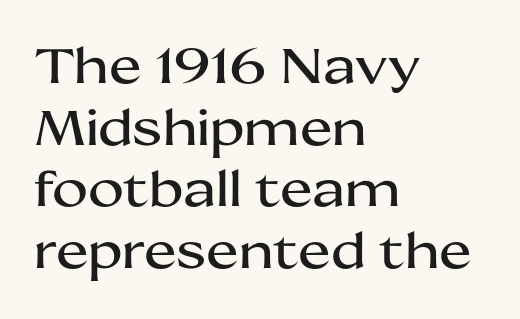
The image shows 49 px wide type, upright; set left-aligned, normal line spacing (1.26x), normal letter spacing, not underlined; medium stroke contrast and a medium x-height.
